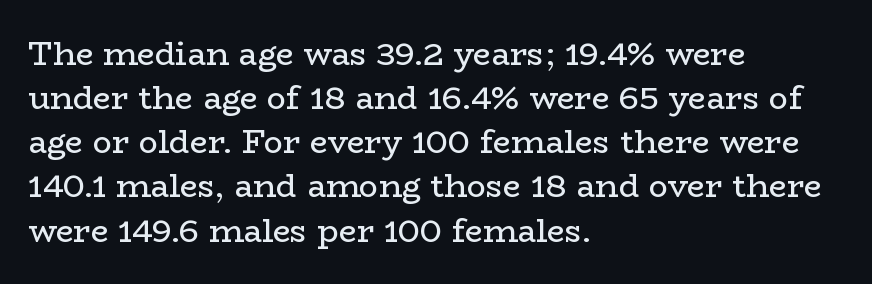
The image shows 32 px regular-weight, wide serif type, upright; set left-aligned, normal line spacing (1.38x), normal letter spacing, not underlined; low stroke contrast and a medium x-height.
